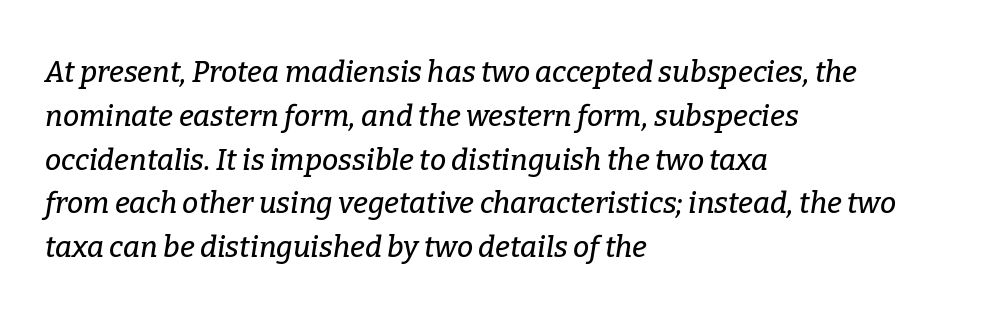
{"serif": "yes", "italic": "yes", "lean": "right", "slant_degrees": 9, "width": "normal", "stroke_contrast": "low", "x_height": "medium", "monospaced": "no", "underline": "no", "align": "left", "line_spacing": "normal", "line_spacing_ratio": 1.51, "letter_spacing": "normal", "letter_spacing_em": 0.0, "glyph_px": 29}
